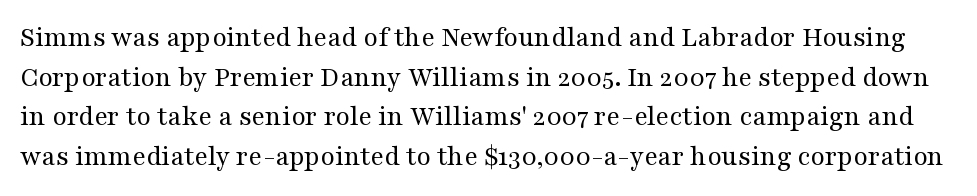
The space directly below the letters is spotless. The typeface has the unassuming heft of standard copy or less. The letters carry serifs — small finishing strokes at the ends of their stems. Spacing between characters is what you'd get straight out of the box.
